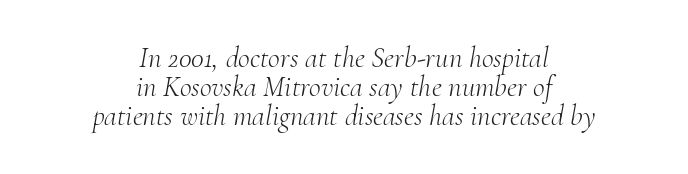
Q: Is the text bold? A: No.
Q: Is the text italic (slanted)? A: Yes, it leans right by about 10 degrees.
Q: Is the typeface a serif or a sans-serif typeface? A: Serif.
Q: Is the text underlined? A: No.
Q: How is the paragraph aligned? A: Centered.
Q: Is the spacing between letters normal or unusually wide? A: Normal.
Q: Is the spacing between lines tight, normal or loose? A: Tight.
Q: Width (condensed, normal, or wide)? A: Normal.
Q: Stroke contrast? A: Medium.
Q: x-height? A: Small.
Q: Monospaced? A: No.
